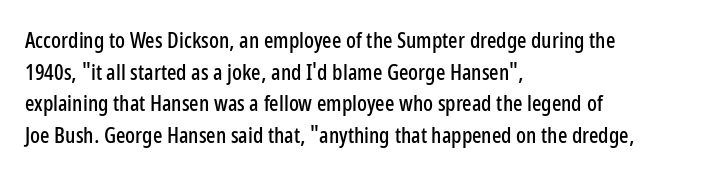
Q: Is the text italic (slanted)? A: No, it is upright.
Q: Is the text underlined? A: No.
Q: How is the paragraph aligned? A: Left-aligned.
Q: Is the spacing between letters normal or unusually wide? A: Normal.
Q: Is the spacing between lines tight, normal or loose? A: Normal.
